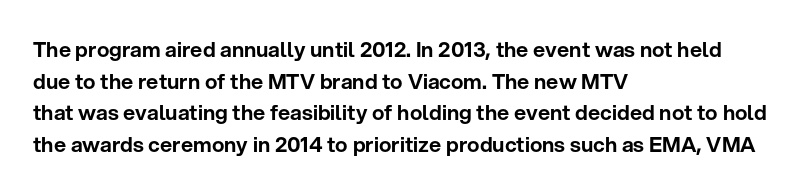
Q: Is the text italic (slanted)? A: No, it is upright.
Q: Is the text underlined? A: No.
Q: How is the paragraph aligned? A: Left-aligned.
Q: Is the spacing between letters normal or unusually wide? A: Normal.
Q: Is the spacing between lines tight, normal or loose? A: Normal.
